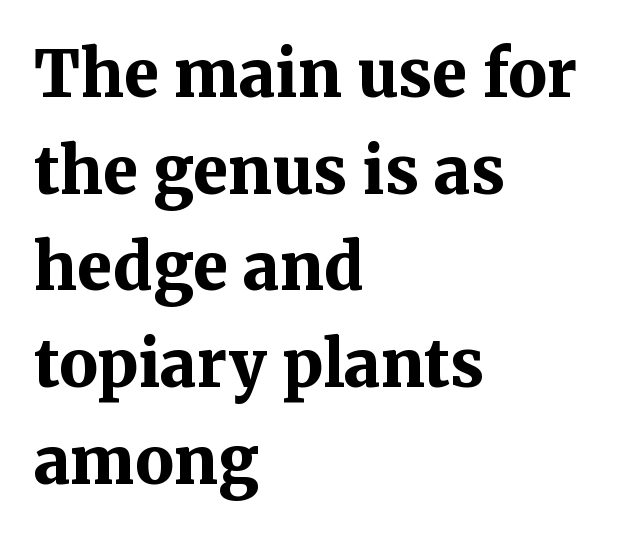
This sample has the flowing, uneven cadence of proportional lettering. Does the type have serifs? Yes, each stem ends in a small foot. Regarding leading, the lines here are spaced in the standard way. Heft: maximum for text — a bold. The paragraph has a hard left edge and a soft right edge.
